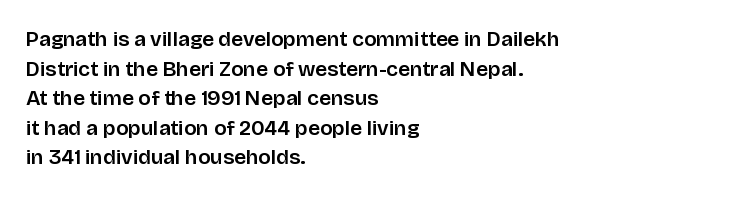
Q: Is the text italic (slanted)? A: No, it is upright.
Q: Is the text underlined? A: No.
Q: How is the paragraph aligned? A: Left-aligned.
Q: Is the spacing between letters normal or unusually wide? A: Normal.
Q: Is the spacing between lines tight, normal or loose? A: Normal.
